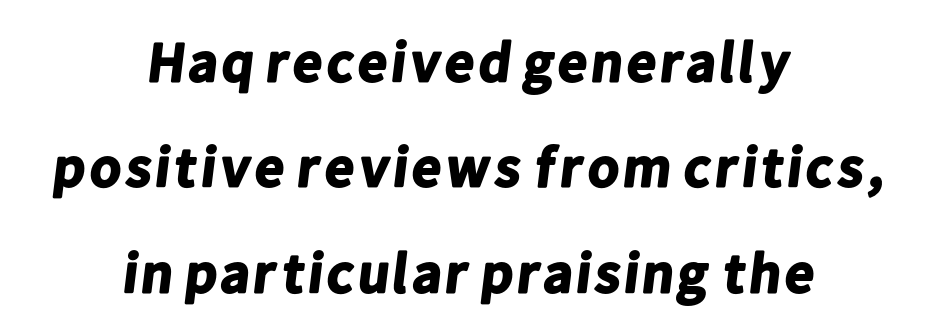
The image shows 57 px bold sans-serif type; set centered, line spacing 1.85x, normal letter spacing, not underlined; low stroke contrast and a medium x-height.
